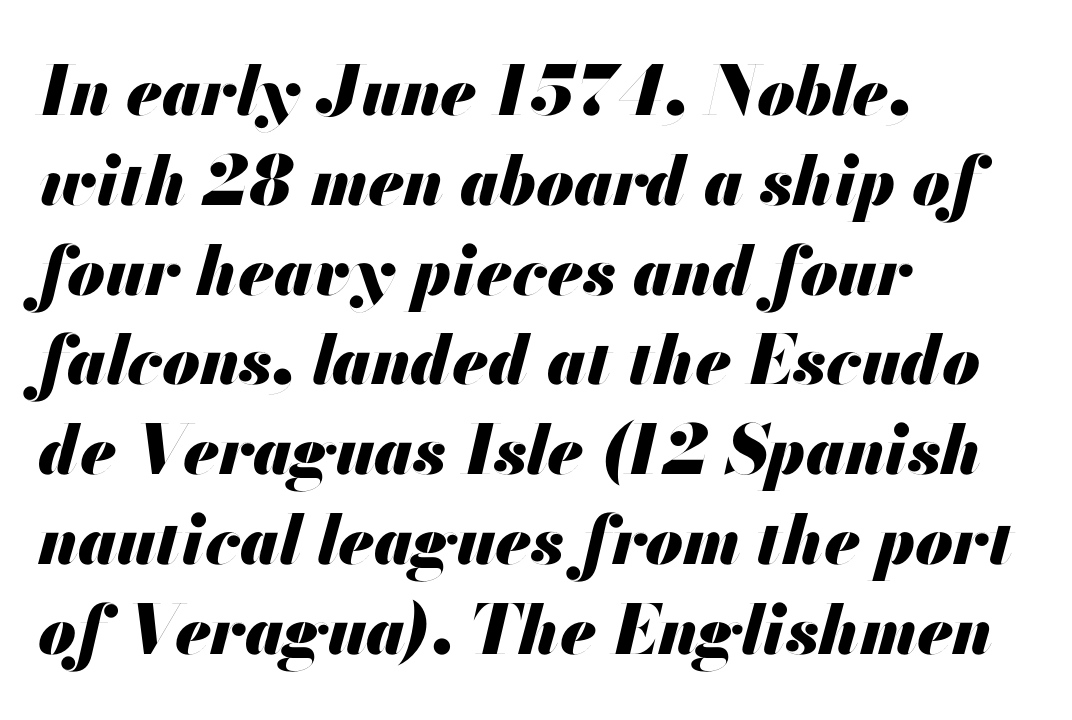
Students, observe: this is what conventionally led text looks like. Pretty heavy lettering here — definitely bold. Just letters on the line, the space beneath them empty. The gaps between neighbouring characters are ordinary and unremarkable. The typesetter chose a ragged-right arrangement here. If you drew a line through each stem, it would be angled.
